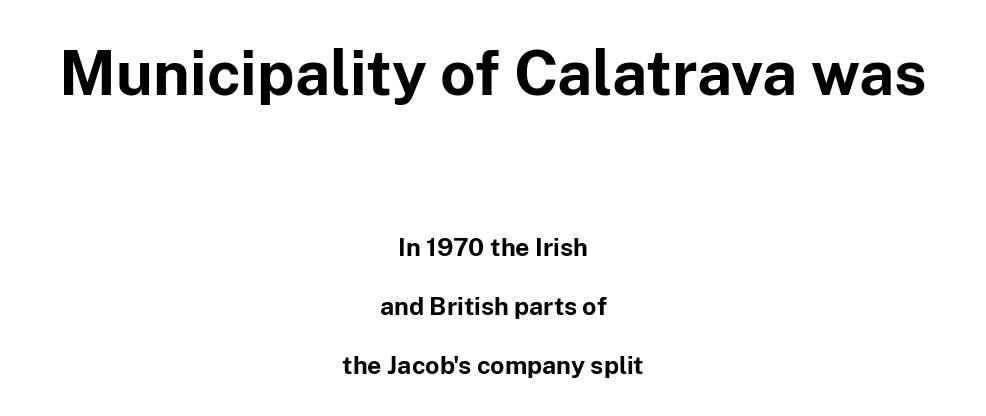
Summary of vertical rhythm: relaxed, with wide interline spacing. Plain, unruled lines of type. The letters stand upright; this is a roman face. Here the designer chose a conventional face with non-uniform glyph widths.
